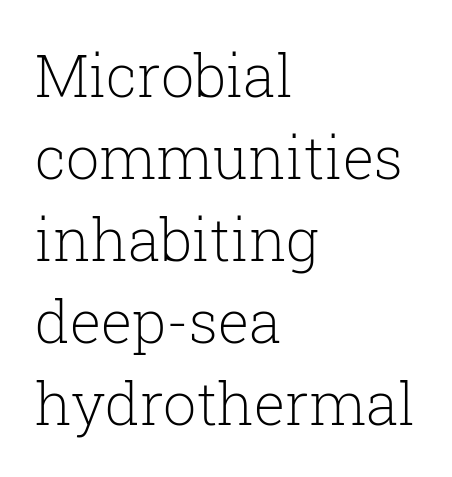
{"serif": "yes", "italic": "no", "bold": "no", "weight": "light", "width": "normal", "stroke_contrast": "low", "x_height": "medium", "monospaced": "no", "underline": "no", "align": "left", "line_spacing": "normal", "line_spacing_ratio": 1.39, "letter_spacing": "normal", "letter_spacing_em": 0.0, "glyph_px": 59}
